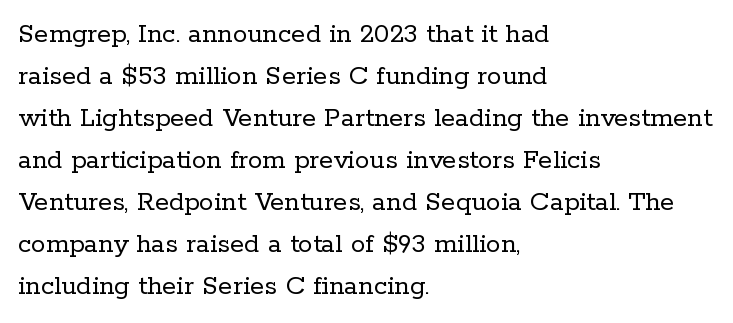
Q: Is the text bold? A: No.
Q: Is the text italic (slanted)? A: No, it is upright.
Q: Is the typeface a serif or a sans-serif typeface? A: Serif.
Q: Is the text underlined? A: No.
Q: How is the paragraph aligned? A: Left-aligned.
Q: Is the spacing between letters normal or unusually wide? A: Normal.
Q: Is the spacing between lines tight, normal or loose? A: Normal.
Q: Width (condensed, normal, or wide)? A: Normal.
Q: Stroke contrast? A: Low.
Q: x-height? A: Medium.
Q: Monospaced? A: No.
